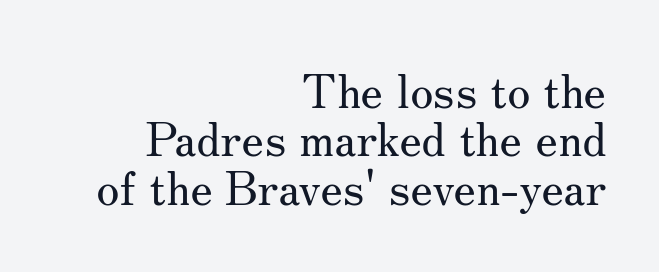
Unmarked baselines from the first word to the last. Characters remain perfectly vertical along every line. Notice how the passage keeps a crisp vertical edge on the right only. Letterform terminals end in serifs throughout the passage. Here the glyphs are tracked normally, forming tight word shapes.
